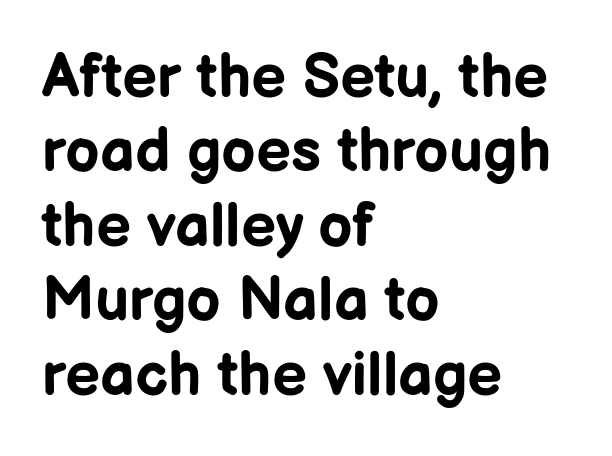
{"serif": "no", "italic": "no", "bold": "yes", "weight": "bold", "width": "normal", "stroke_contrast": "low", "x_height": "medium", "monospaced": "no", "underline": "no", "align": "left", "line_spacing_ratio": 1.22, "letter_spacing": "normal", "letter_spacing_em": 0.0, "glyph_px": 61}
